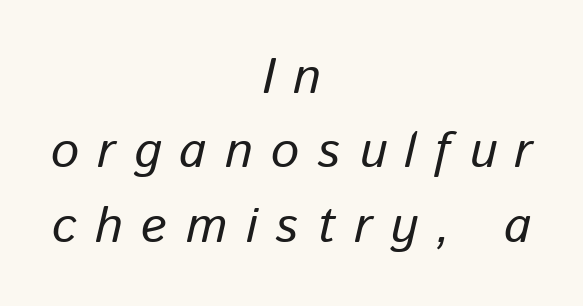
{"italic": "yes", "lean": "right", "slant_degrees": 13, "bold": "no", "weight": "regular", "width": "normal", "stroke_contrast": "low", "x_height": "medium", "monospaced": "no", "underline": "no", "align": "center", "line_spacing": "normal", "line_spacing_ratio": 1.49, "letter_spacing": "wide", "letter_spacing_em": 0.37, "glyph_px": 50}
